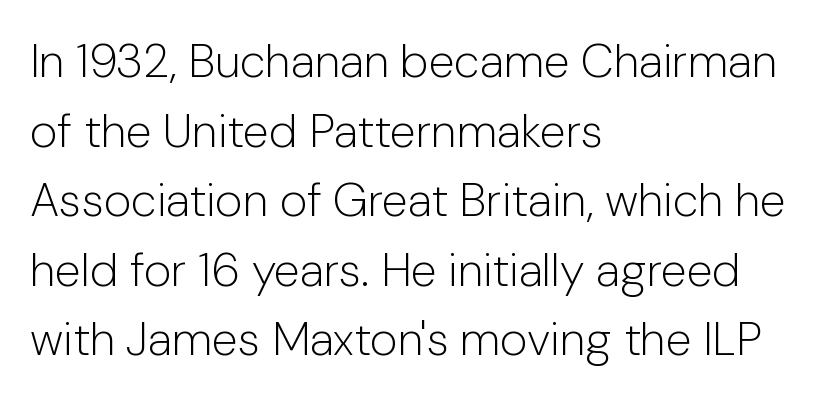
The image shows 47 px light sans-serif type, upright; set left-aligned, normal line spacing (1.48x), normal letter spacing, not underlined; low stroke contrast and a medium x-height.
